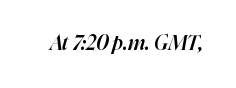
{"italic": "yes", "lean": "right", "slant_degrees": 16, "bold": "semi", "underline": "no", "letter_spacing": "normal", "letter_spacing_em": 0.0, "glyph_px": 21}
